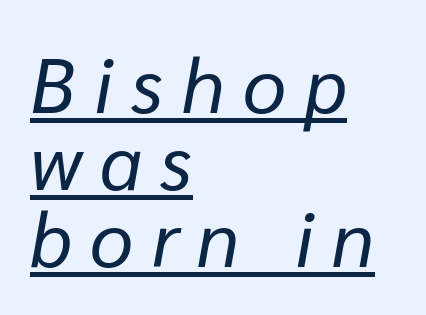
Is the type heavy? It reads as light-to-regular instead. Between one letter and the next there's a generous, obvious gap. Regarding leading, the lines here are crowded together. The rendering uses natural spacing where letterforms have individual widths. Notice how the passage keeps a crisp vertical edge on the left only. The font's italic variant was chosen for this text.
